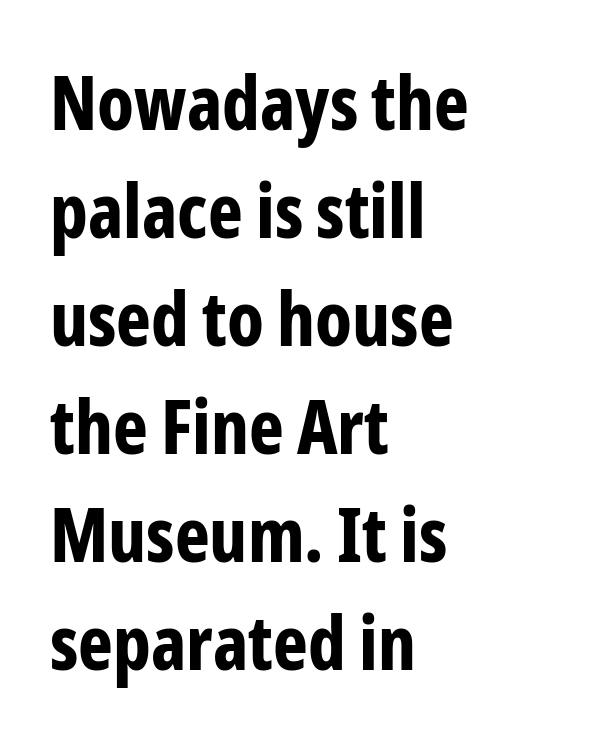
Q: Is the text bold? A: Yes.
Q: Is the text italic (slanted)? A: No, it is upright.
Q: Is the typeface a serif or a sans-serif typeface? A: Sans-serif.
Q: Is the text underlined? A: No.
Q: How is the paragraph aligned? A: Left-aligned.
Q: Is the spacing between letters normal or unusually wide? A: Normal.
Q: Is the spacing between lines tight, normal or loose? A: Normal.
Q: Width (condensed, normal, or wide)? A: Condensed.
Q: Stroke contrast? A: Low.
Q: x-height? A: Medium.
Q: Monospaced? A: No.
